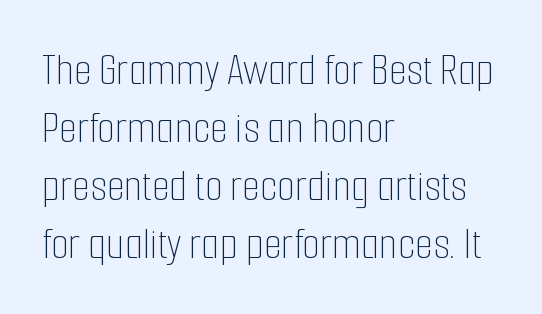
Q: Is the text bold? A: No.
Q: Is the text italic (slanted)? A: No, it is upright.
Q: Is the text underlined? A: No.
Q: How is the paragraph aligned? A: Left-aligned.
Q: Is the spacing between letters normal or unusually wide? A: Normal.
Q: Is the spacing between lines tight, normal or loose? A: Normal.
Q: Width (condensed, normal, or wide)? A: Condensed.
Q: Stroke contrast? A: Low.
Q: x-height? A: Medium.
Q: Monospaced? A: No.
